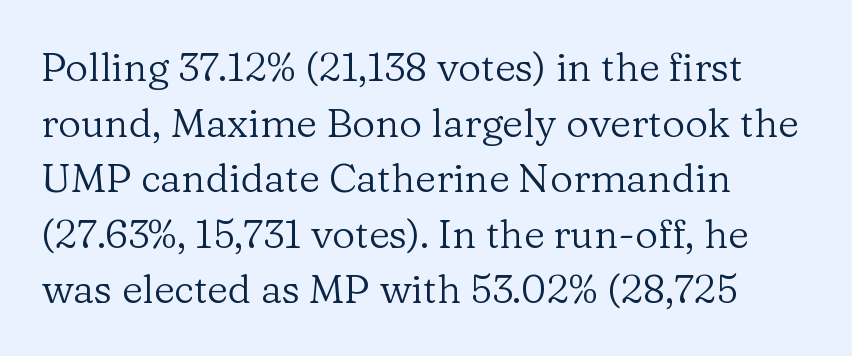
Q: Is the text bold? A: No.
Q: Is the text italic (slanted)? A: No, it is upright.
Q: Is the typeface a serif or a sans-serif typeface? A: Serif.
Q: Is the text underlined? A: No.
Q: How is the paragraph aligned? A: Left-aligned.
Q: Is the spacing between letters normal or unusually wide? A: Normal.
Q: Is the spacing between lines tight, normal or loose? A: Normal.
Q: Width (condensed, normal, or wide)? A: Normal.
Q: Stroke contrast? A: Low.
Q: x-height? A: Medium.
Q: Monospaced? A: No.
